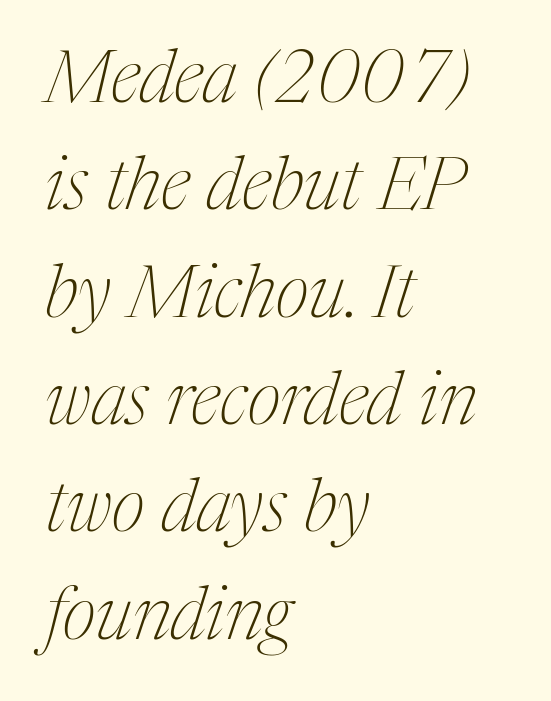
Q: Is the text bold? A: No.
Q: Is the text italic (slanted)? A: Yes, it leans right by about 17 degrees.
Q: Is the typeface a serif or a sans-serif typeface? A: Serif.
Q: Is the text underlined? A: No.
Q: How is the paragraph aligned? A: Left-aligned.
Q: Is the spacing between letters normal or unusually wide? A: Normal.
Q: Is the spacing between lines tight, normal or loose? A: Normal.
Q: Width (condensed, normal, or wide)? A: Condensed.
Q: Stroke contrast? A: Medium.
Q: x-height? A: Medium.
Q: Monospaced? A: No.
